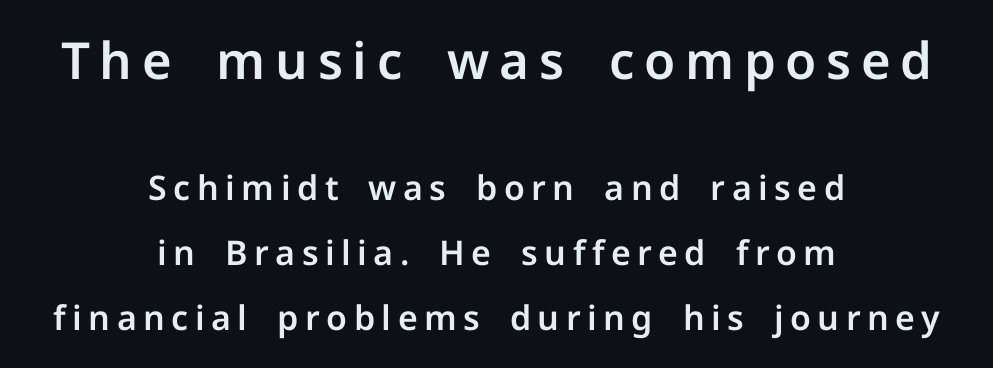
{"serif": "no", "italic": "no", "width": "normal", "stroke_contrast": "low", "x_height": "medium", "monospaced": "no", "underline": "no", "align": "center", "line_spacing": "loose", "line_spacing_ratio": 1.91, "larger_block": "first", "size_ratio": 1.5, "glyph_px": 51}
